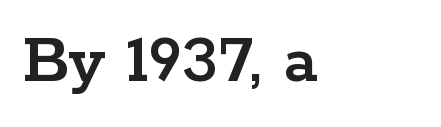
The image shows 72 px wide serif type, upright; set left-aligned, normal letter spacing, not underlined; low stroke contrast and a medium x-height.
